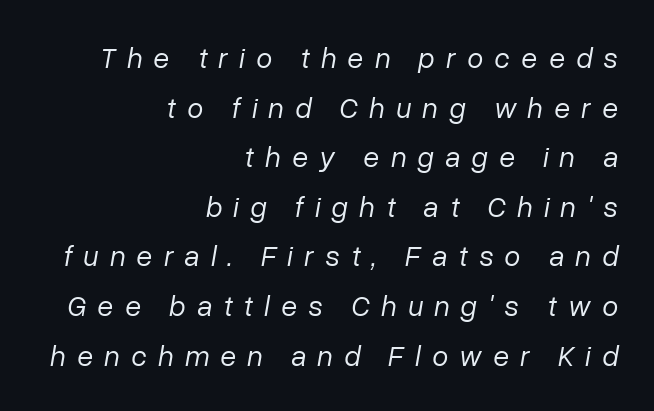
The image shows 29 px regular-weight type, italic (leaning right); set right-aligned, line spacing 1.71x, unusually wide letter spacing (+0.39 em), not underlined; low stroke contrast and a medium x-height.
